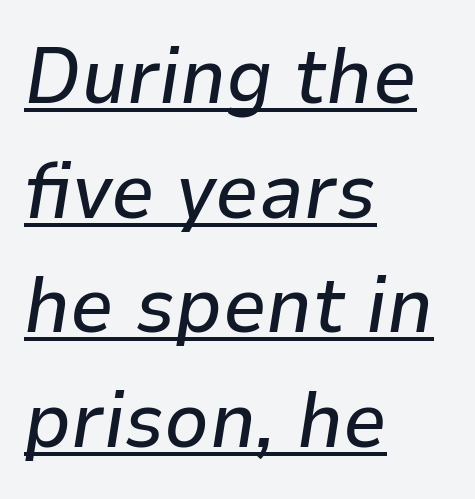
{"italic": "yes", "lean": "right", "slant_degrees": 9, "width": "normal", "stroke_contrast": "low", "x_height": "medium", "monospaced": "no", "underline": "yes", "align": "left", "line_spacing": "normal", "line_spacing_ratio": 1.47, "letter_spacing": "normal", "letter_spacing_em": 0.0, "glyph_px": 78}
